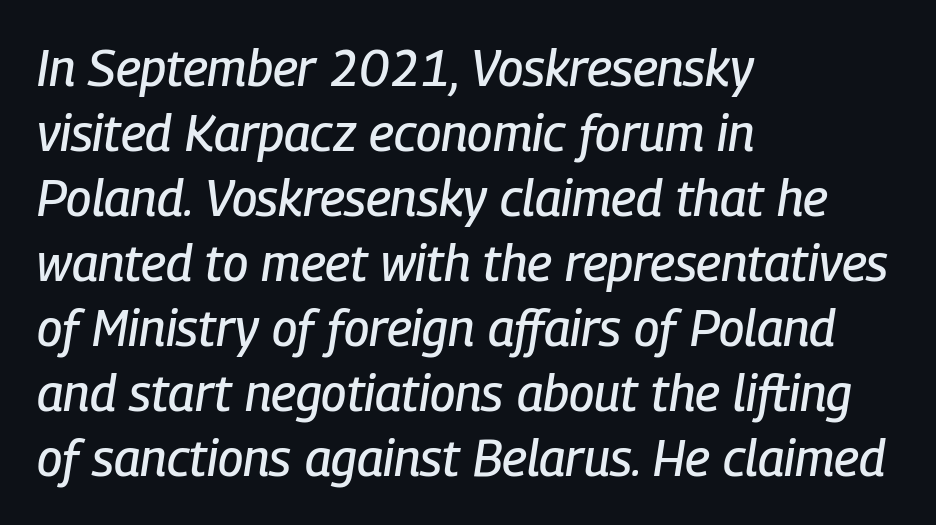
The image shows 50 px condensed type, italic (leaning right); set left-aligned, normal line spacing (1.3x), normal letter spacing, not underlined; low stroke contrast and a medium x-height.
